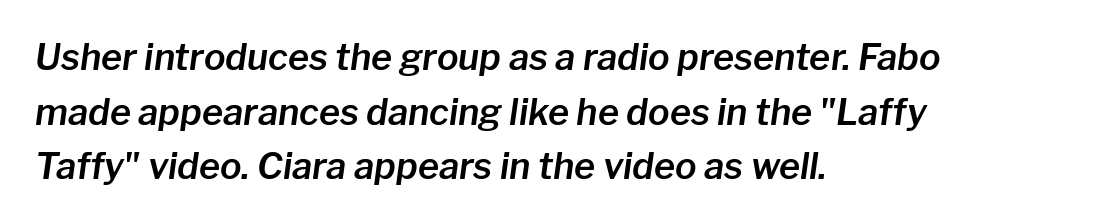
{"italic": "yes", "lean": "right", "slant_degrees": 8, "width": "normal", "stroke_contrast": "low", "x_height": "medium", "monospaced": "no", "underline": "no", "align": "left", "line_spacing": "normal", "line_spacing_ratio": 1.52, "letter_spacing": "normal", "letter_spacing_em": 0.0, "glyph_px": 36}
